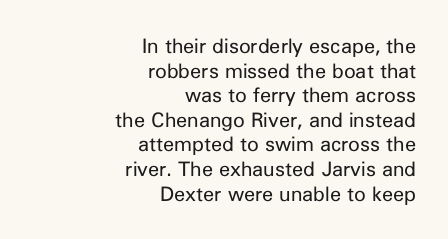
The cut favours lightness, reaching ordinary text weight at its darkest. Only glyphs here, with clear space below each row. A roman cut, with each character standing at attention. In CSS terms this would be text-align: right. The rendering keeps characters at their native spacing.
